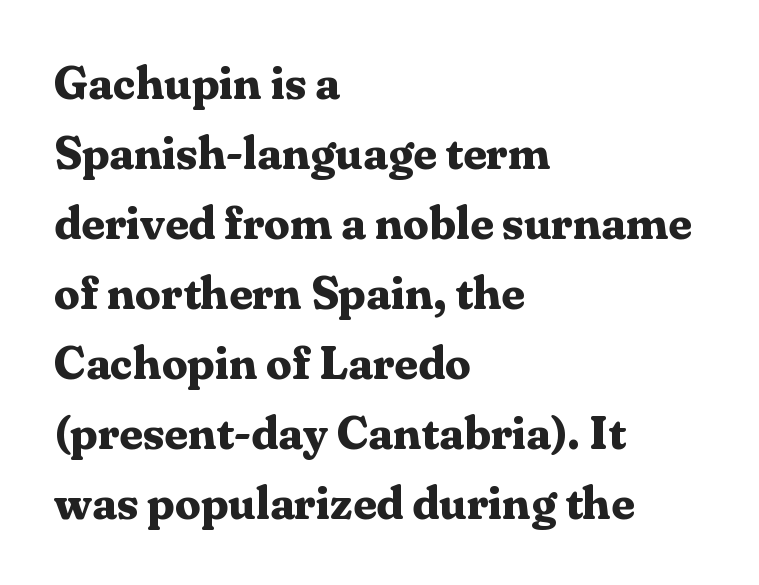
Anything drawn beneath the words? Only blank space. These lines were composed using upright roman letters. Is this a fixed-width face? No — the glyphs have proportional, varying widths. Default kerning and tracking; the words read as compact shapes. Strong, thick strokes mark this as bold type. The designer went with a serif here, giving each stem small feet.
